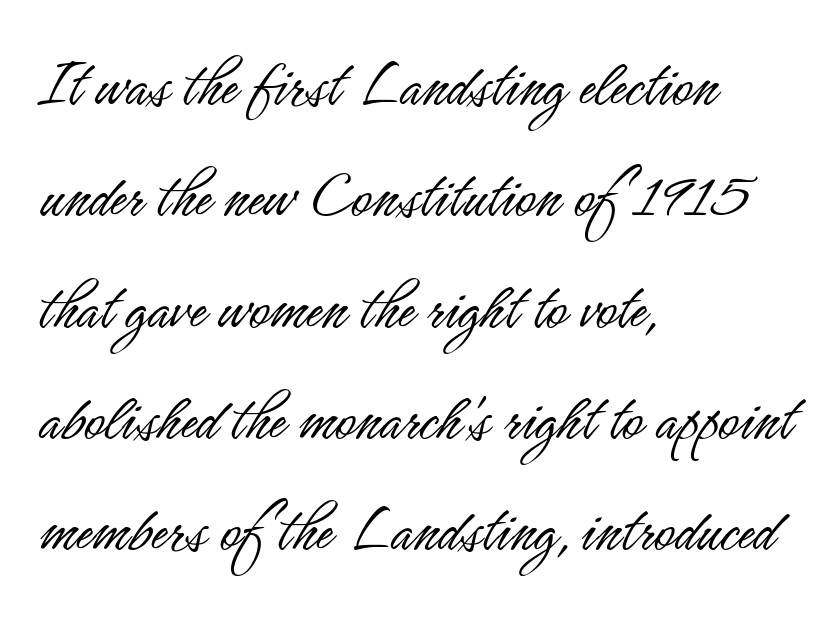
{"serif": "no", "bold": "no", "weight": "light", "width": "condensed", "stroke_contrast": "low", "x_height": "small", "monospaced": "no", "underline": "no", "align": "left", "line_spacing": "normal", "line_spacing_ratio": 1.59, "letter_spacing": "normal", "letter_spacing_em": 0.0, "glyph_px": 70}
